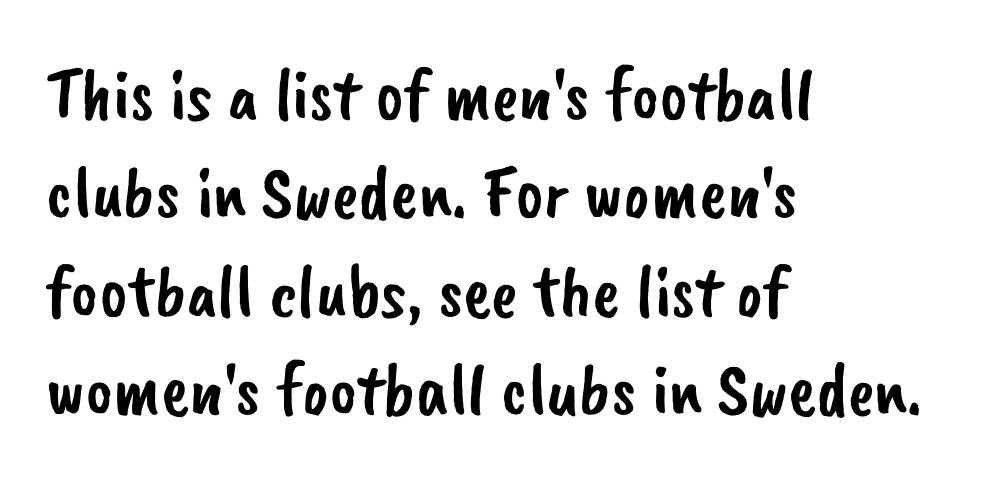
{"serif": "no", "width": "normal", "stroke_contrast": "low", "x_height": "small", "monospaced": "no", "underline": "no", "align": "left", "line_spacing": "normal", "line_spacing_ratio": 1.33, "letter_spacing": "normal", "letter_spacing_em": 0.0, "glyph_px": 74}
